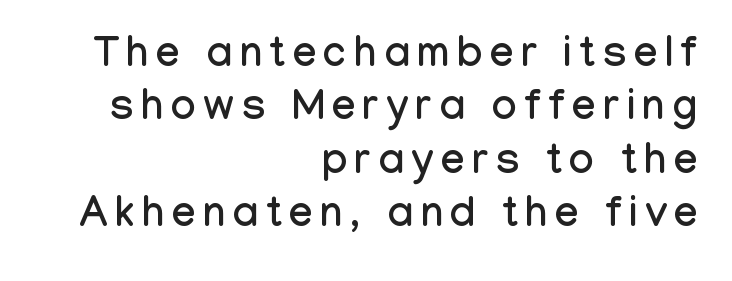
{"serif": "no", "italic": "no", "width": "condensed", "stroke_contrast": "low", "x_height": "medium", "monospaced": "no", "underline": "no", "align": "right", "line_spacing": "normal", "line_spacing_ratio": 1.27, "glyph_px": 42}
